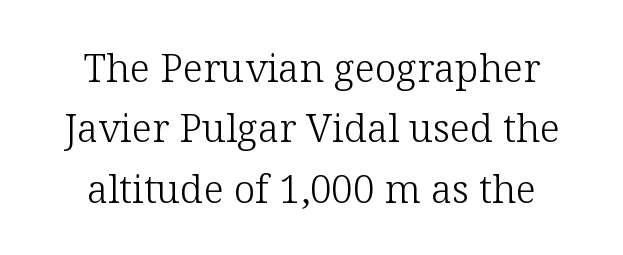
The image shows 39 px light serif type, upright; set centered, normal line spacing (1.55x), normal letter spacing, not underlined; low stroke contrast and a medium x-height.
